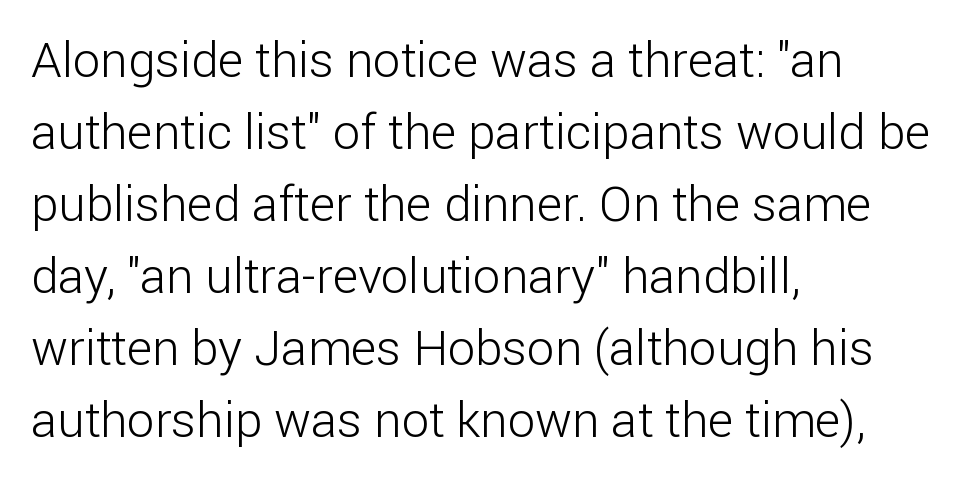
Stems here are at most as thick as an everyday book face. The face used here is proportionally spaced, like ordinary book or web type. Characters follow at the spacing the type designer built in. Alignment: flush left. Descender tails drop into unmarked territory. Unlike a traditional serif, this face leaves its strokes unadorned.
